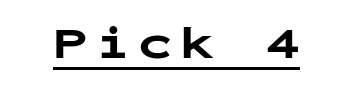
The image shows 46 px bold, wide sans-serif type, upright, monospaced; set underlined; low stroke contrast and a medium x-height.
